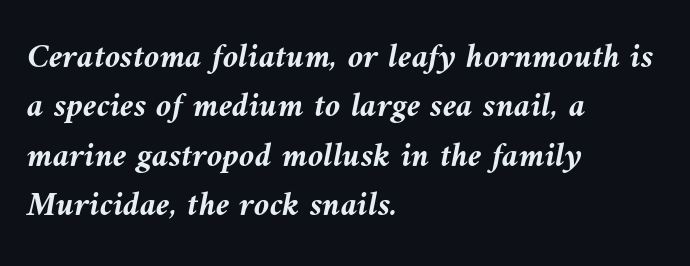
Q: Is the text bold? A: Yes.
Q: Is the text italic (slanted)? A: Yes, it leans left by about 10 degrees.
Q: Is the text underlined? A: No.
Q: How is the paragraph aligned? A: Left-aligned.
Q: Is the spacing between letters normal or unusually wide? A: Normal.
Q: Is the spacing between lines tight, normal or loose? A: Normal.
Q: Width (condensed, normal, or wide)? A: Normal.
Q: Stroke contrast? A: Medium.
Q: x-height? A: Medium.
Q: Monospaced? A: No.
